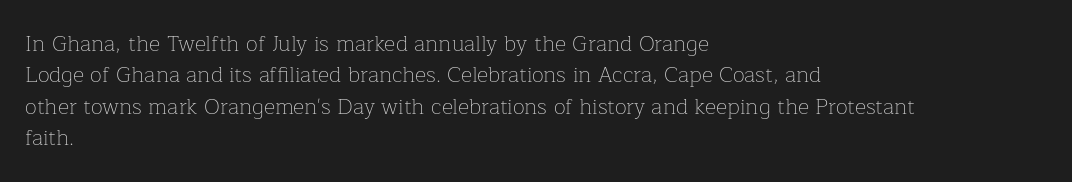
{"italic": "no", "bold": "no", "underline": "no", "align": "left", "line_spacing": "normal", "line_spacing_ratio": 1.43, "letter_spacing": "normal", "letter_spacing_em": 0.0, "glyph_px": 22}
